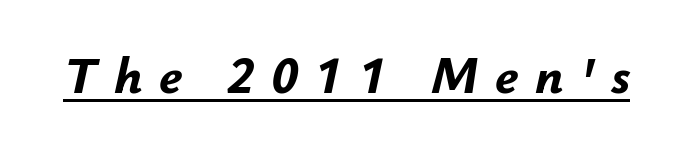
Q: Is the text bold? A: Yes.
Q: Is the text italic (slanted)? A: Yes, it leans right by about 12 degrees.
Q: Is the text underlined? A: Yes.
Q: Is the spacing between letters normal or unusually wide? A: Unusually wide.
Q: Width (condensed, normal, or wide)? A: Normal.
Q: Stroke contrast? A: Low.
Q: x-height? A: Small.
Q: Monospaced? A: No.
